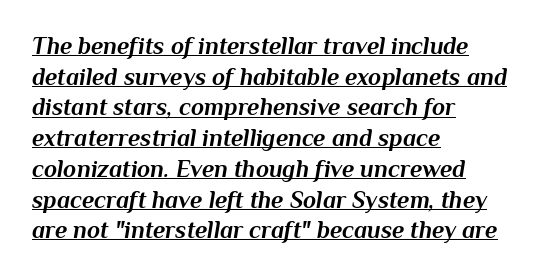
The image shows 24 px bold type, italic (leaning right); set left-aligned, normal line spacing (1.28x), normal letter spacing, underlined.
